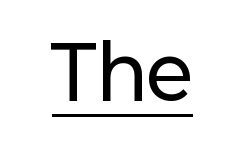
The image shows 73 px sans-serif type, upright; set normal letter spacing, underlined; low stroke contrast and a medium x-height.
